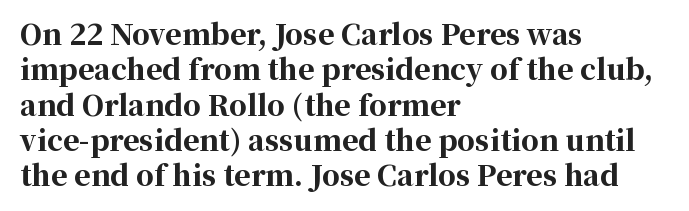
The image shows 28 px bold serif type, upright; set left-aligned, normal line spacing (1.26x), normal letter spacing, not underlined; high stroke contrast and a medium x-height.
